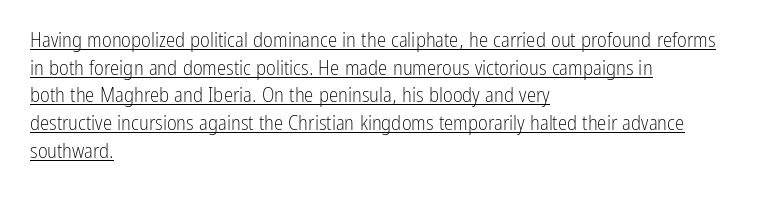
Q: Is the text bold? A: No.
Q: Is the text italic (slanted)? A: No, it is upright.
Q: Is the text underlined? A: Yes.
Q: How is the paragraph aligned? A: Left-aligned.
Q: Is the spacing between letters normal or unusually wide? A: Normal.
Q: Is the spacing between lines tight, normal or loose? A: Normal.
